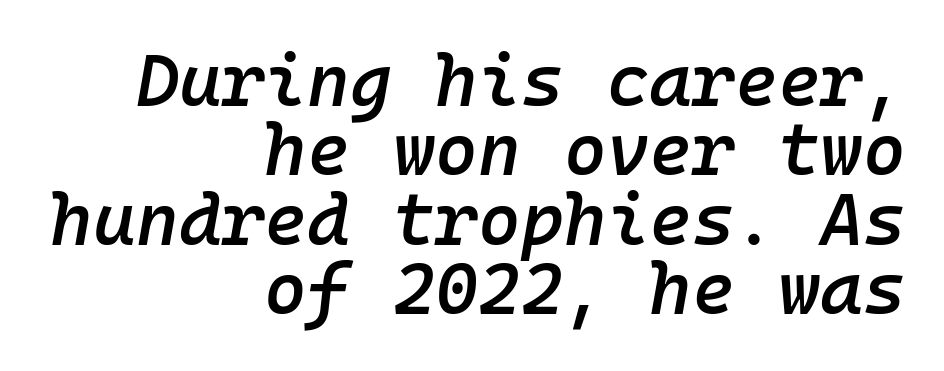
{"italic": "yes", "lean": "right", "slant_degrees": 10, "bold": "semi", "weight": "semibold", "width": "normal", "stroke_contrast": "low", "x_height": "medium", "monospaced": "yes", "underline": "no", "align": "right", "line_spacing": "tight", "line_spacing_ratio": 0.95, "letter_spacing": "normal", "letter_spacing_em": 0.0, "glyph_px": 73}
